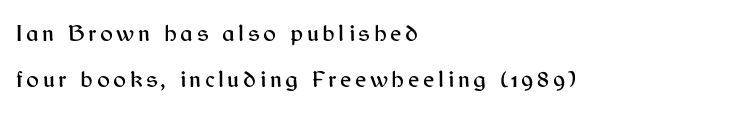
Q: Is the text italic (slanted)? A: No, it is upright.
Q: Is the text underlined? A: No.
Q: How is the paragraph aligned? A: Left-aligned.
Q: Is the spacing between lines tight, normal or loose? A: Loose.
